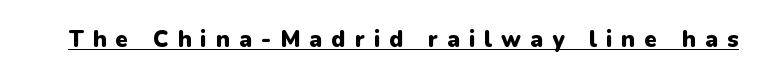
The image shows 23 px bold type, upright; set unusually wide letter spacing (+0.39 em), underlined.
